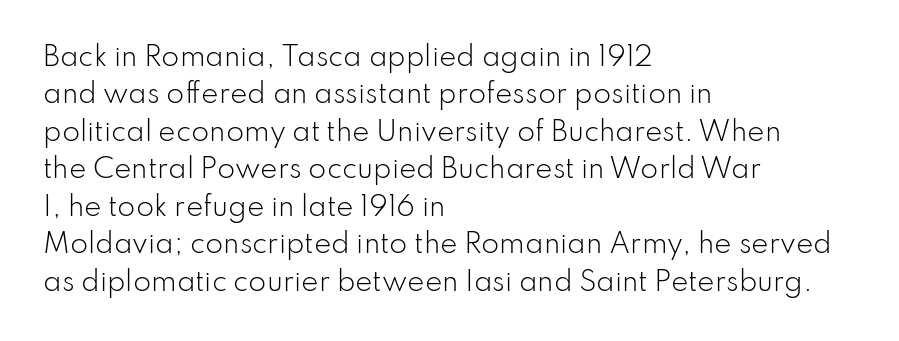
The image shows 26 px text type, upright; set left-aligned, normal line spacing (1.44x), normal letter spacing, not underlined.
